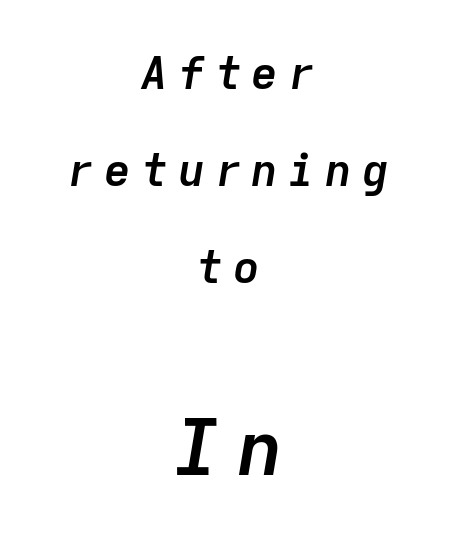
{"italic": "yes", "lean": "right", "slant_degrees": 9, "bold": "yes", "weight": "semibold", "width": "normal", "stroke_contrast": "low", "x_height": "medium", "monospaced": "yes", "underline": "no", "align": "center", "line_spacing": "loose", "line_spacing_ratio": 2.16, "letter_spacing": "wide", "letter_spacing_em": 0.22, "larger_block": "second", "size_ratio": 1.73, "glyph_px": 78}
